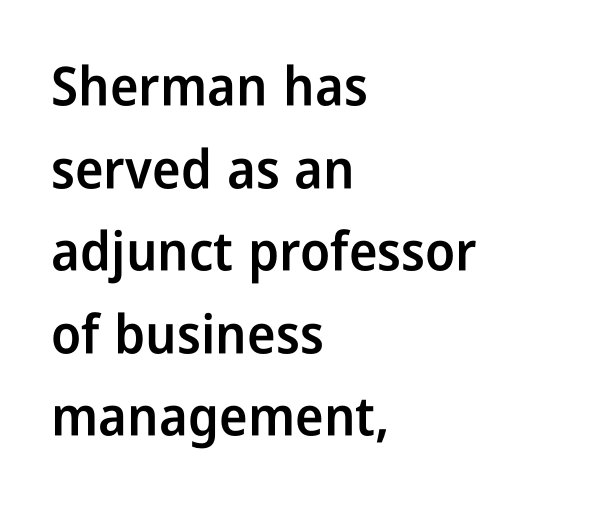
The image shows 54 px semibold, condensed sans-serif type, upright; set left-aligned, normal line spacing (1.53x), normal letter spacing, not underlined; low stroke contrast and a medium x-height.
